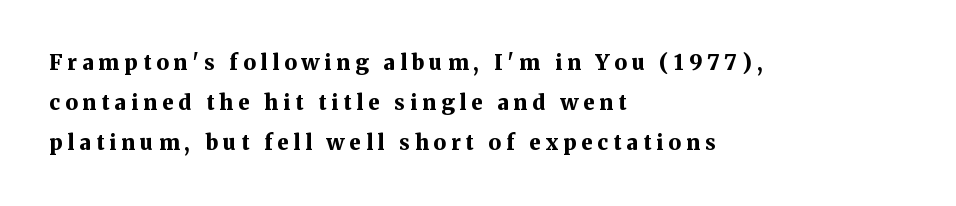
{"italic": "no", "bold": "yes", "underline": "no", "align": "left", "line_spacing": "loose", "line_spacing_ratio": 1.91, "letter_spacing": "wide", "letter_spacing_em": 0.24, "glyph_px": 21}
